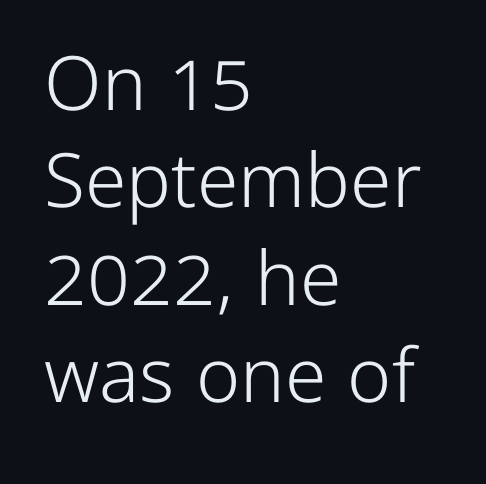
The letters carry no serifs — their stems end cleanly without finishing strokes. Does the leading feel generous? No, just average. Posture: vertical. The weight tops out at a normal text grade. The face used here is proportionally spaced, like ordinary book or web type.
